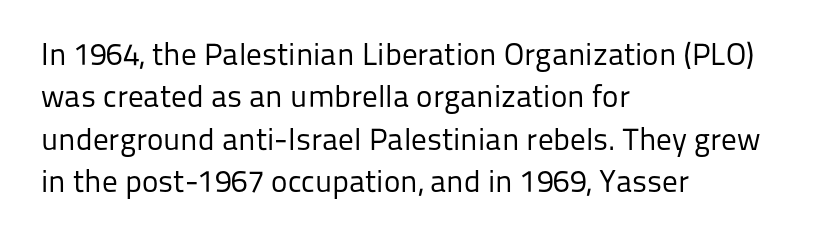
The image shows 31 px regular-weight sans-serif type, upright; set left-aligned, normal line spacing (1.37x), normal letter spacing, not underlined; low stroke contrast and a medium x-height.
